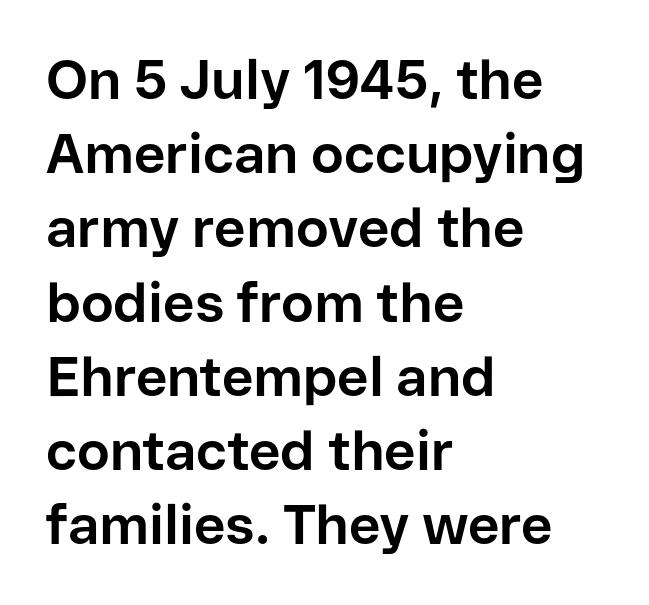
The image shows 55 px bold sans-serif type, upright; set left-aligned, normal line spacing (1.35x), normal letter spacing, not underlined; low stroke contrast and a medium x-height.
